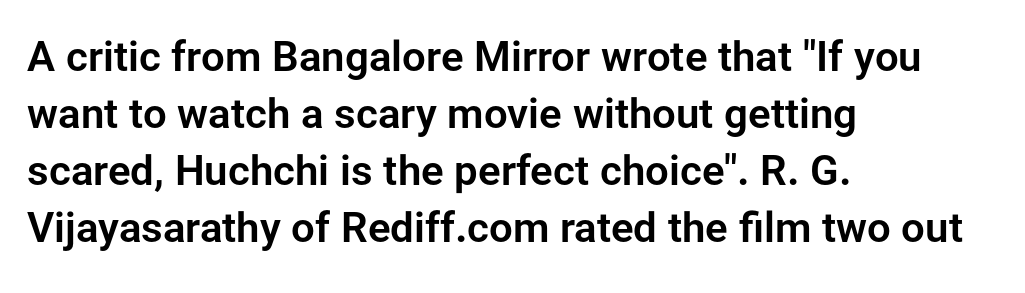
Compared with typical paragraphs, the rows here are spaced about the same. The letters carry no serifs — their stems end cleanly without finishing strokes. Spacing verdict: proportional, widths tailored to each character. The letters stand straight up with perfectly vertical stems. Letter spacing: default. The area under the type is left untouched.
